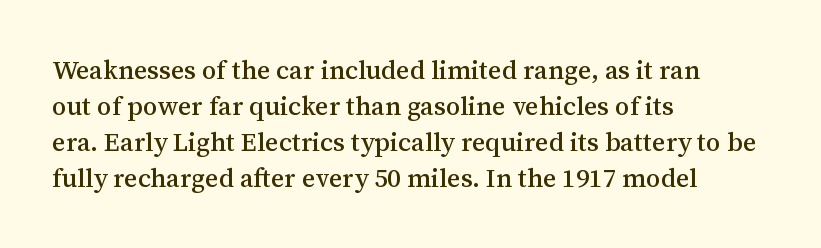
This is roman type, the default non-slanted kind. Standard letterfit; no display-style spreading of the glyphs. Evenly set lines give the paragraph a standard silhouette. The specimen omits any rule beneath the text block's lines. The paragraph shown leans on its left margin.
